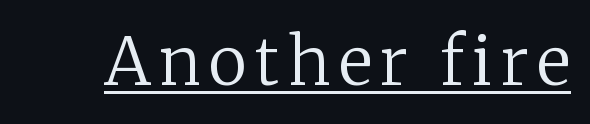
{"serif": "yes", "italic": "no", "bold": "no", "weight": "regular", "width": "normal", "stroke_contrast": "low", "x_height": "medium", "monospaced": "no", "underline": "yes", "glyph_px": 66}
